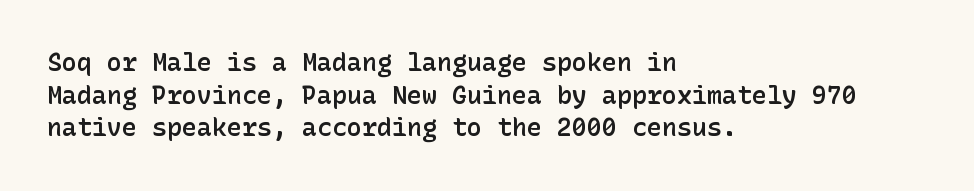
Short and long lines alike share a common starting point at left. Notice how the stems are strictly vertical — no italics here. Default kerning and tracking; the words read as compact shapes. Typesetter's note: demi weight, one step under bold.
